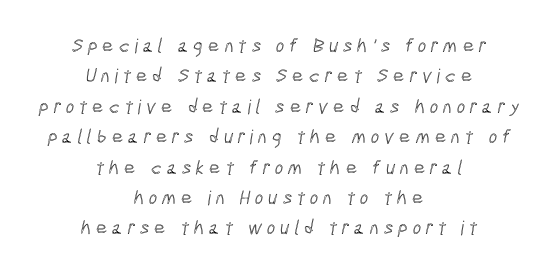
Q: Is the text underlined? A: No.
Q: How is the paragraph aligned? A: Centered.
Q: Is the spacing between letters normal or unusually wide? A: Unusually wide.
Q: Is the spacing between lines tight, normal or loose? A: Normal.
